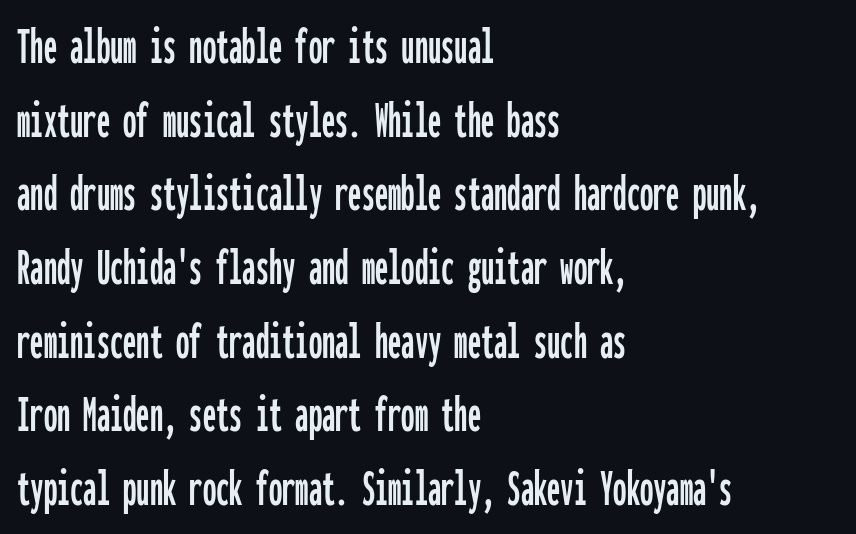
The image shows 53 px condensed sans-serif type, upright, monospaced; set left-aligned, normal line spacing (1.39x), normal letter spacing, not underlined; low stroke contrast and a medium x-height.
